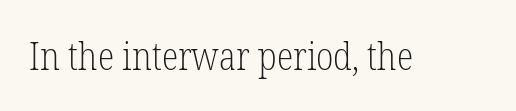
Underlining? Definitely not there. Classification — serif. Compared with typical body copy, the letter spacing here is the same. This sample has the flowing, uneven cadence of proportional lettering. Compared with a typical body face, this is equally light or lighter still.
